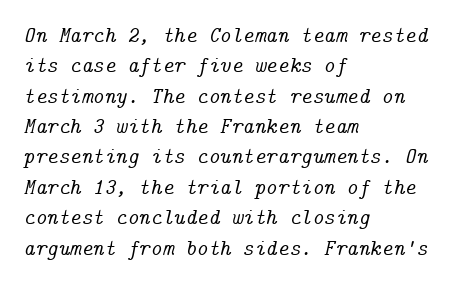
Q: Is the text italic (slanted)? A: Yes, it leans right by about 14 degrees.
Q: Is the text underlined? A: No.
Q: How is the paragraph aligned? A: Left-aligned.
Q: Is the spacing between letters normal or unusually wide? A: Normal.
Q: Is the spacing between lines tight, normal or loose? A: Normal.
